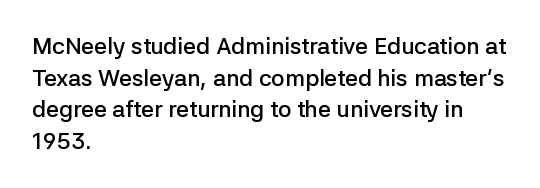
Q: Is the text bold? A: Semi-bold.
Q: Is the text italic (slanted)? A: No, it is upright.
Q: Is the text underlined? A: No.
Q: How is the paragraph aligned? A: Left-aligned.
Q: Is the spacing between letters normal or unusually wide? A: Normal.
Q: Is the spacing between lines tight, normal or loose? A: Normal.
